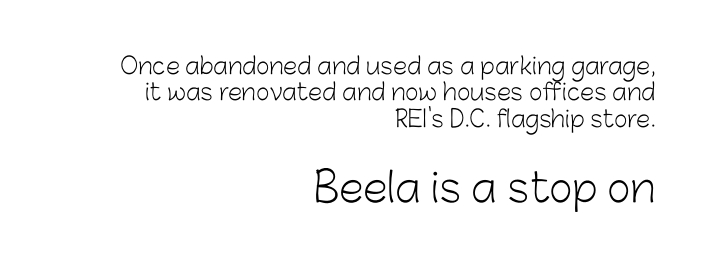
The image shows 40 px light sans-serif type, upright; set right-aligned, tight line spacing (1.15x), normal letter spacing, not underlined; the second (bottom) block is 1.74x larger; low stroke contrast and a medium x-height.
